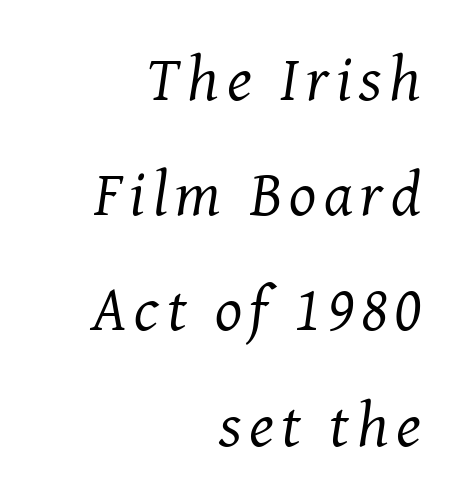
The image shows 64 px regular-weight serif type, italic (leaning right); set right-aligned, line spacing 1.8x, not underlined; medium stroke contrast and a medium x-height.
